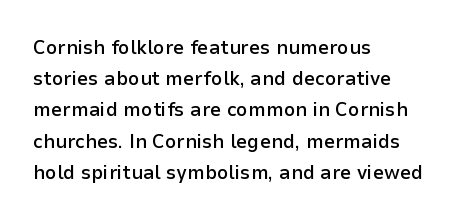
Each line starts at the same left margin while the right side varies. Default kerning and tracking; the words read as compact shapes. Notice how the stems are strictly vertical — no italics here. Compared with typical paragraphs, the rows here are spaced about the same. Has an underline been added? It has not. Strokes here are thickened, but only to semibold level.
